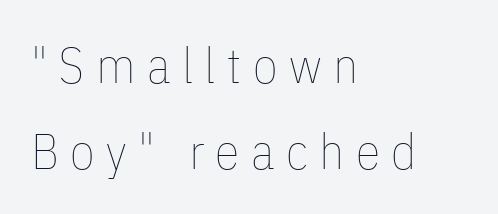
{"italic": "no", "bold": "no", "weight": "thin", "width": "condensed", "stroke_contrast": "low", "x_height": "medium", "monospaced": "no", "underline": "no", "align": "left", "line_spacing_ratio": 1.72, "letter_spacing": "wide", "letter_spacing_em": 0.23, "glyph_px": 50}
